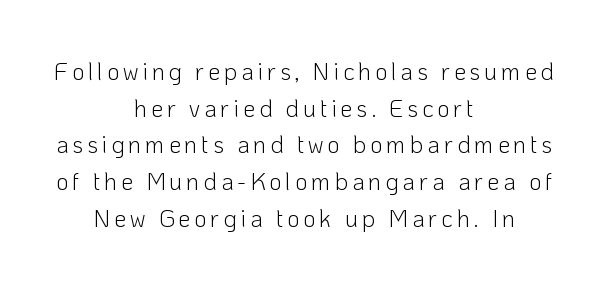
The image shows 24 px text type, upright; set centered, normal line spacing (1.53x), not underlined.
